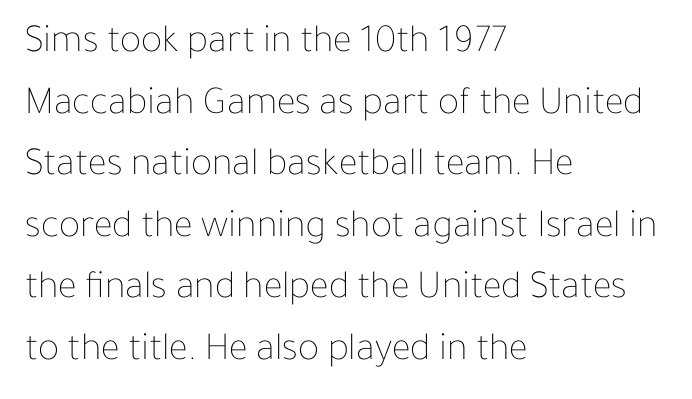
The image shows 40 px thin type, upright; set left-aligned, normal line spacing (1.54x), normal letter spacing, not underlined; low stroke contrast and a medium x-height.
